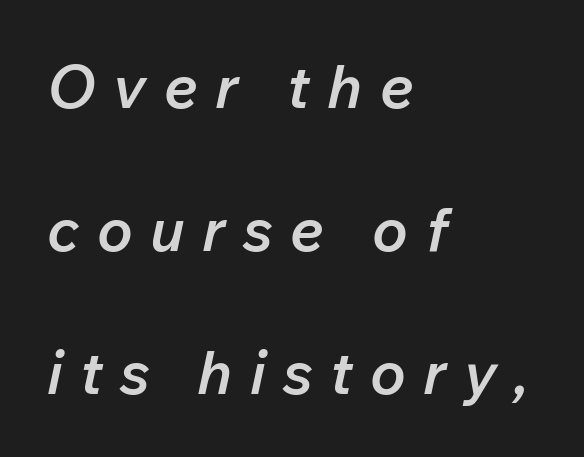
Q: Is the text bold? A: Semi-bold.
Q: Is the text italic (slanted)? A: Yes, it leans right by about 12 degrees.
Q: Is the text underlined? A: No.
Q: How is the paragraph aligned? A: Left-aligned.
Q: Is the spacing between letters normal or unusually wide? A: Unusually wide.
Q: Is the spacing between lines tight, normal or loose? A: Loose.
Q: Width (condensed, normal, or wide)? A: Normal.
Q: Stroke contrast? A: Low.
Q: x-height? A: Medium.
Q: Monospaced? A: No.
